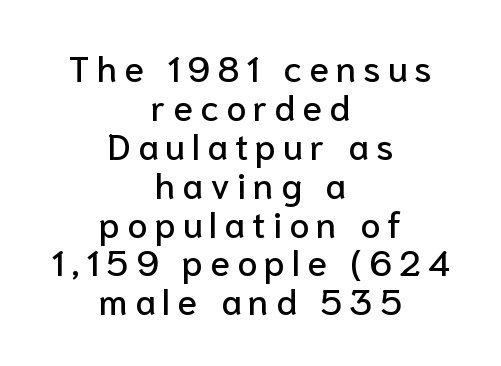
The image shows 36 px sans-serif type, upright; set centered, tight line spacing (1.08x), unusually wide letter spacing (+0.2 em), not underlined; low stroke contrast and a medium x-height.
